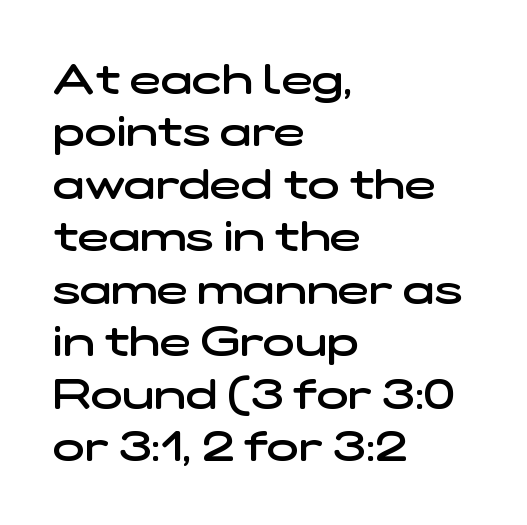
The image shows 42 px semibold, wide sans-serif type; set left-aligned, normal line spacing (1.25x), normal letter spacing, not underlined; low stroke contrast and a medium x-height.
